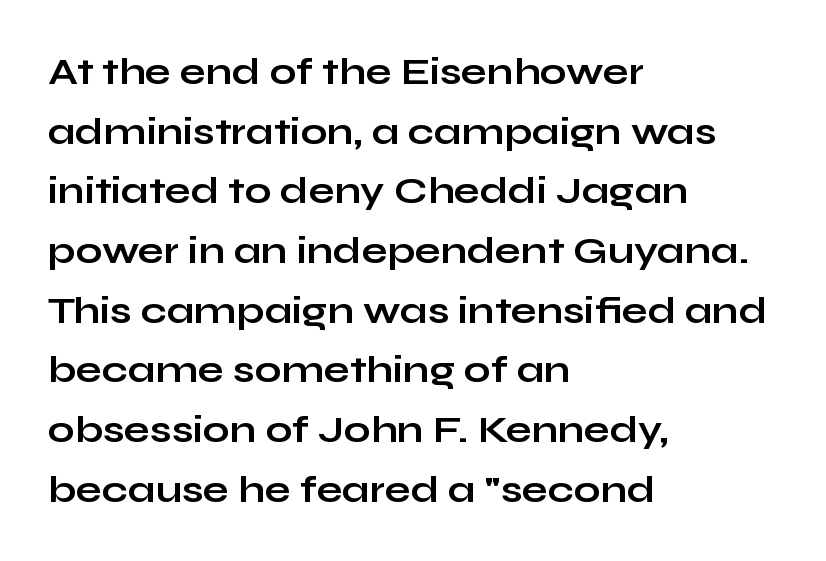
Q: Is the text bold? A: Yes.
Q: Is the text italic (slanted)? A: No, it is upright.
Q: Is the typeface a serif or a sans-serif typeface? A: Sans-serif.
Q: Is the text underlined? A: No.
Q: How is the paragraph aligned? A: Left-aligned.
Q: Is the spacing between letters normal or unusually wide? A: Normal.
Q: Is the spacing between lines tight, normal or loose? A: Normal.
Q: Width (condensed, normal, or wide)? A: Wide.
Q: Stroke contrast? A: Low.
Q: x-height? A: Medium.
Q: Monospaced? A: No.
